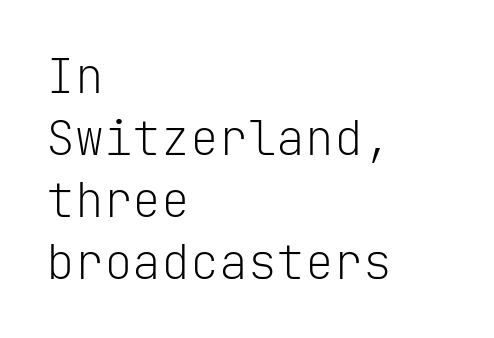
{"serif": "no", "italic": "no", "bold": "no", "weight": "light", "width": "normal", "stroke_contrast": "low", "x_height": "medium", "monospaced": "yes", "underline": "no", "align": "left", "line_spacing": "normal", "line_spacing_ratio": 1.29, "letter_spacing": "normal", "letter_spacing_em": 0.0, "glyph_px": 48}
